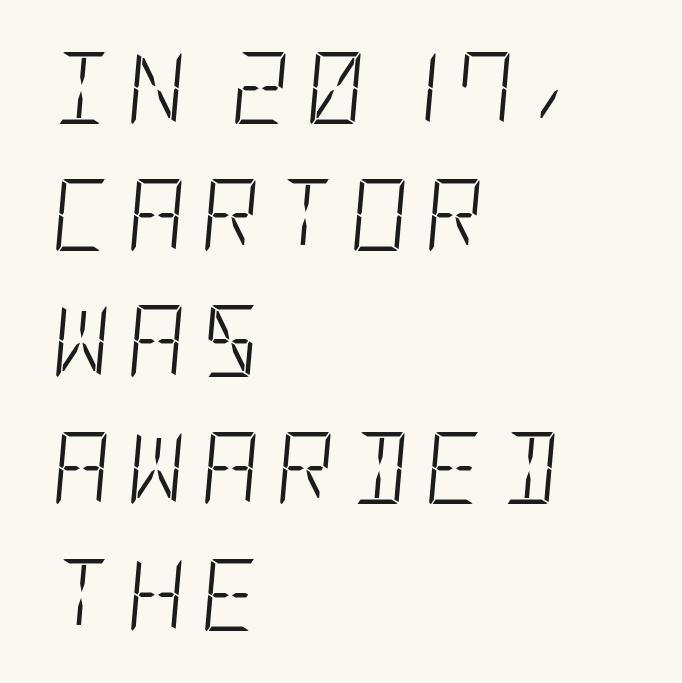
This rendering uses left alignment, leaving the right contour irregular. Inter-character spacing is expanded well beyond the font's built-in metrics. The space beneath each line is pristine and unruled. Posture: slanted. Weight: in the light-to-regular range.
